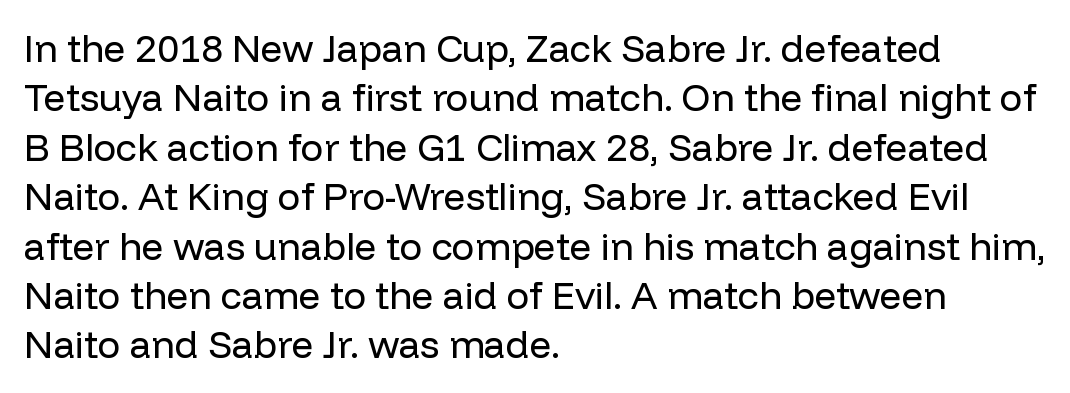
Q: Is the text bold? A: No.
Q: Is the text italic (slanted)? A: No, it is upright.
Q: Is the typeface a serif or a sans-serif typeface? A: Sans-serif.
Q: Is the text underlined? A: No.
Q: How is the paragraph aligned? A: Left-aligned.
Q: Is the spacing between letters normal or unusually wide? A: Normal.
Q: Is the spacing between lines tight, normal or loose? A: Normal.
Q: Width (condensed, normal, or wide)? A: Normal.
Q: Stroke contrast? A: Low.
Q: x-height? A: Medium.
Q: Monospaced? A: No.
